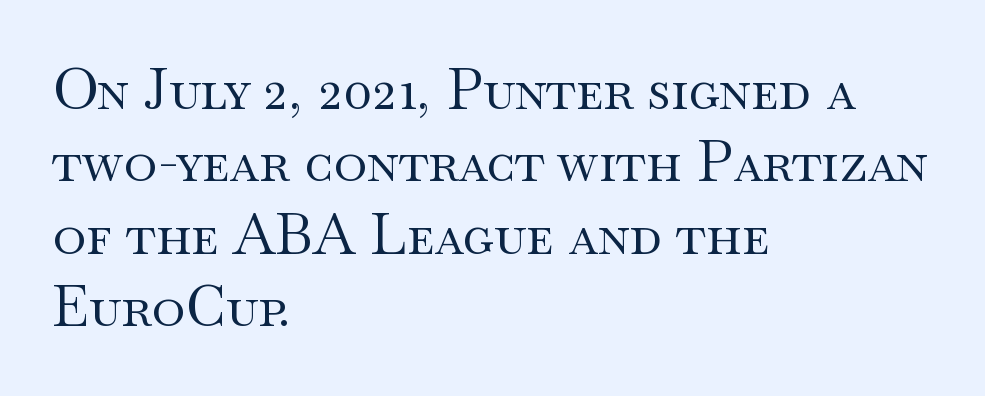
Q: Is the text bold? A: No.
Q: Is the text italic (slanted)? A: No, it is upright.
Q: Is the typeface a serif or a sans-serif typeface? A: Serif.
Q: Is the text underlined? A: No.
Q: How is the paragraph aligned? A: Left-aligned.
Q: Is the spacing between letters normal or unusually wide? A: Normal.
Q: Is the spacing between lines tight, normal or loose? A: Normal.
Q: Width (condensed, normal, or wide)? A: Wide.
Q: Stroke contrast? A: Medium.
Q: x-height? A: Small.
Q: Monospaced? A: No.
